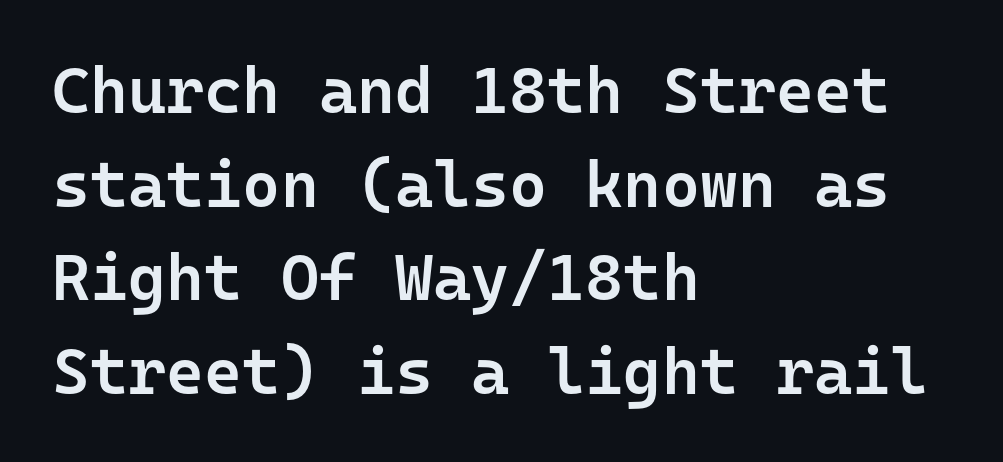
This rendering employs a face without finishing strokes, i.e., a sans-serif. A student would call this left alignment; a typographer would say flush left, rag right. What stands out about the letter spacing? Nothing — it is the standard amount. Plain, unruled lines of type.
